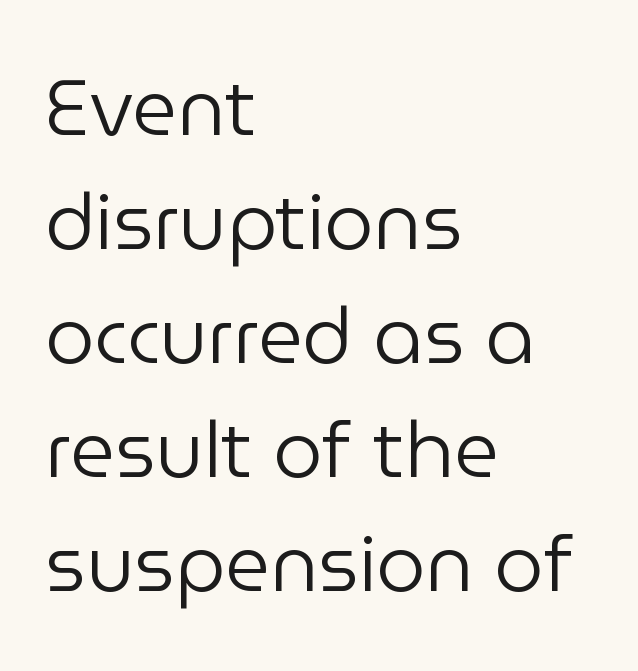
{"serif": "no", "italic": "no", "bold": "no", "weight": "regular", "width": "normal", "stroke_contrast": "low", "x_height": "medium", "monospaced": "no", "underline": "no", "align": "left", "line_spacing": "normal", "line_spacing_ratio": 1.46, "letter_spacing": "normal", "letter_spacing_em": 0.0, "glyph_px": 78}
